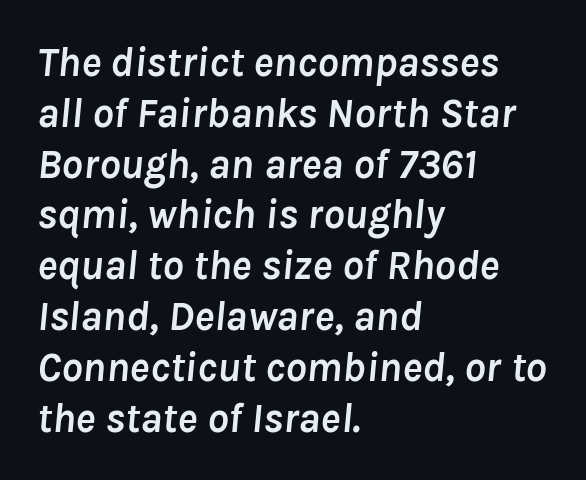
The image shows 42 px semibold type, italic (leaning right); set left-aligned, line spacing 1.21x, normal letter spacing, not underlined; low stroke contrast and a medium x-height.
